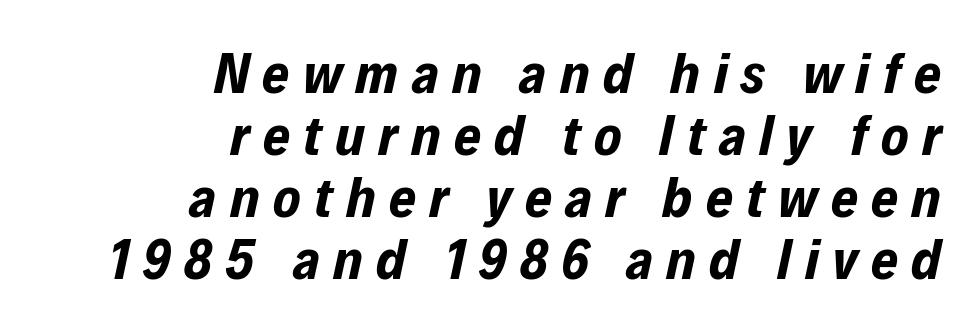
These lines are rendered in a variable-pitch font. Successive baselines arrive quickly, one right under another. Line ends are locked; line starts wander. Caption: bold face, heavy strokes.
